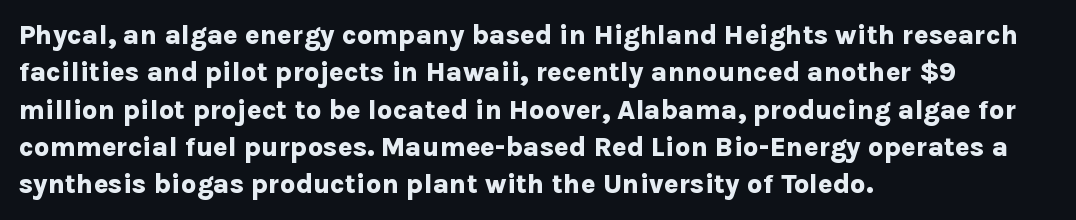
It's the straight-up-and-down kind of type. The lines are quadded left. Letter spacing: default. Rule under the text: the space is simply empty. The space between consecutive lines is moderate. Notice how thick the strokes are: this is what a full bold looks like.
